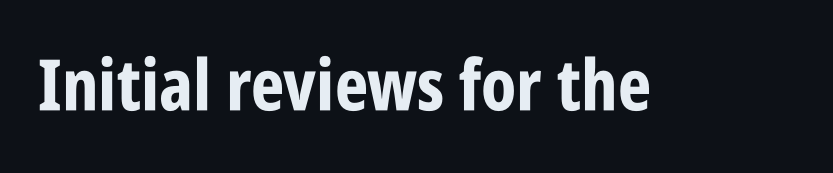
Q: Is the text bold? A: Yes.
Q: Is the text italic (slanted)? A: No, it is upright.
Q: Is the typeface a serif or a sans-serif typeface? A: Sans-serif.
Q: Is the text underlined? A: No.
Q: Is the spacing between letters normal or unusually wide? A: Normal.
Q: Width (condensed, normal, or wide)? A: Condensed.
Q: Stroke contrast? A: Low.
Q: x-height? A: Large.
Q: Monospaced? A: No.
